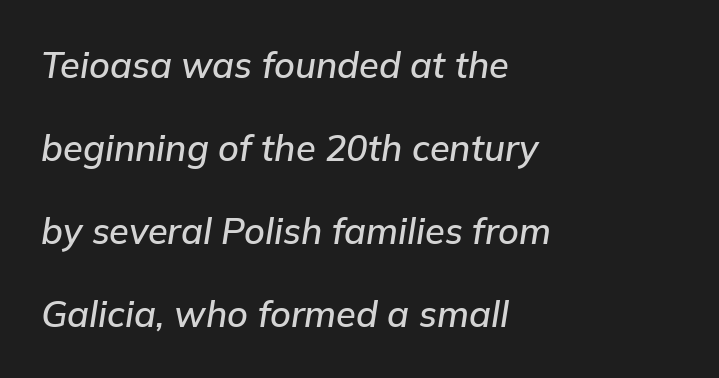
Q: Is the text italic (slanted)? A: Yes, it leans right by about 9 degrees.
Q: Is the text underlined? A: No.
Q: How is the paragraph aligned? A: Left-aligned.
Q: Is the spacing between letters normal or unusually wide? A: Normal.
Q: Is the spacing between lines tight, normal or loose? A: Loose.
Q: Width (condensed, normal, or wide)? A: Normal.
Q: Stroke contrast? A: Low.
Q: x-height? A: Medium.
Q: Monospaced? A: No.
